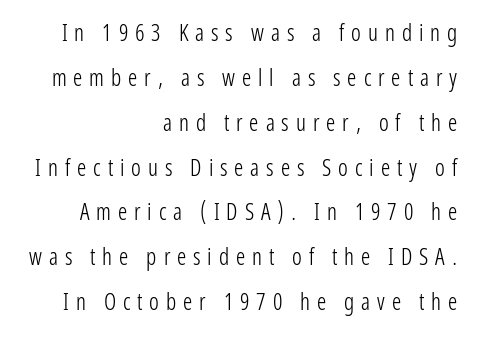
Line endings align vertically; line beginnings do not. Unlike italic type, these characters show no tilt at all. The horizontal fit of the characters is loose and conspicuously gappy. Think standard paragraph weight, or any step lighter than that. In terms of leading, this rendering errs on the spacious side. The space beneath each line is pristine and unruled.
